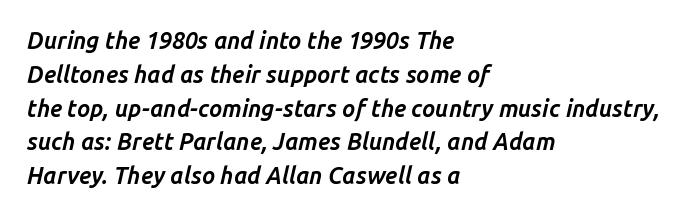
The passage shown is not underscored anywhere. The typesetter chose a ragged-right arrangement here. Tall strokes in this sample are angled rather than plumb. Between one letter and the next there's only the usual sliver of space.
